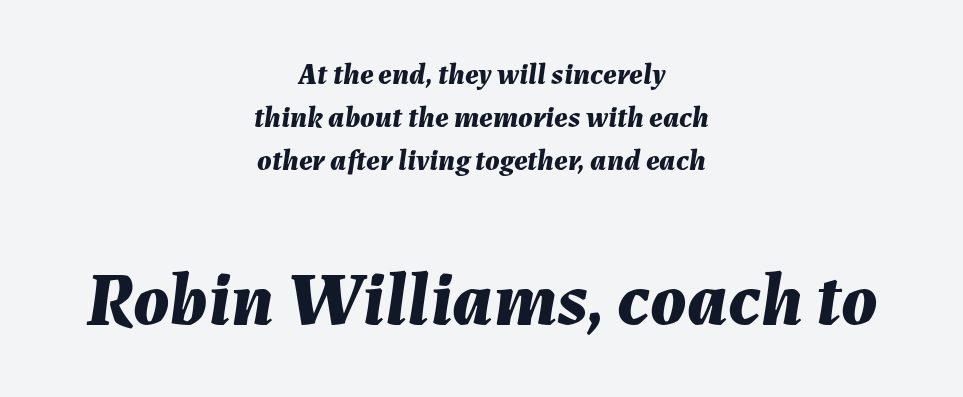
The area under the type is left untouched. Two sizes are in play, and the larger belongs to the second block. Does extra space separate the letters? No, they use regular spacing. The rendering applies a slant to the glyphs. As a designer I'd log this as weight 700, bold. These lines are centered, leaving both edges ragged.
